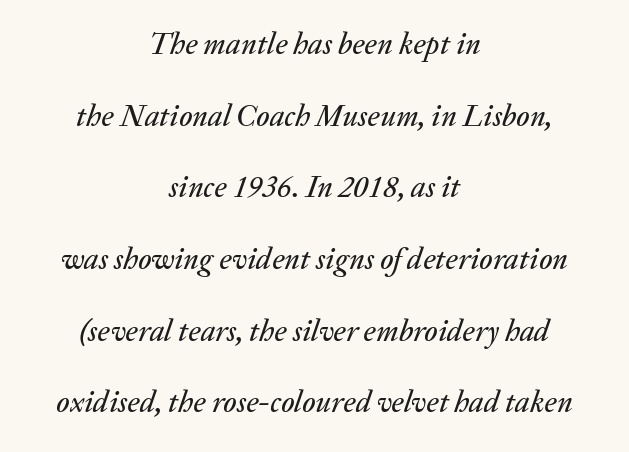
Q: Is the text italic (slanted)? A: Yes, it leans right by about 20 degrees.
Q: Is the text underlined? A: No.
Q: How is the paragraph aligned? A: Centered.
Q: Is the spacing between letters normal or unusually wide? A: Normal.
Q: Is the spacing between lines tight, normal or loose? A: Loose.
Q: Width (condensed, normal, or wide)? A: Normal.
Q: Stroke contrast? A: Low.
Q: x-height? A: Medium.
Q: Monospaced? A: No.
